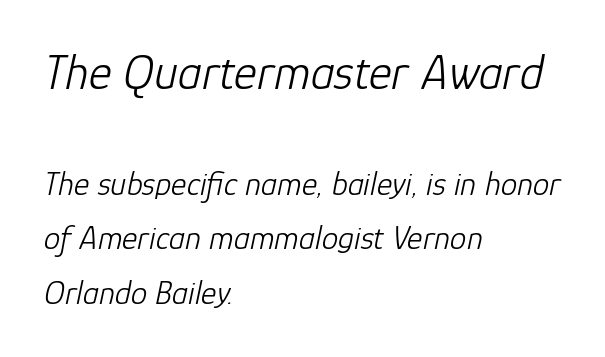
An italicized treatment has been applied to the whole sample. The passage shown stacks its lines at a standard gap. A typesetter would call this proportional, since set widths differ per character. Caption: standard tracking, unaltered.
